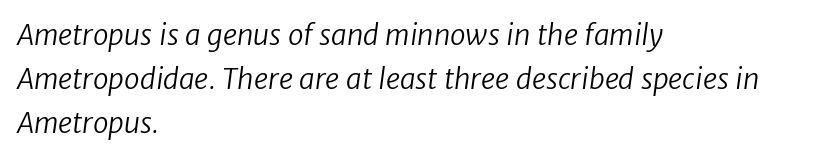
{"serif": "no", "bold": "no", "weight": "regular", "width": "normal", "stroke_contrast": "low", "x_height": "medium", "monospaced": "no", "underline": "no", "align": "left", "line_spacing": "normal", "line_spacing_ratio": 1.58, "letter_spacing": "normal", "letter_spacing_em": 0.0, "glyph_px": 28}
